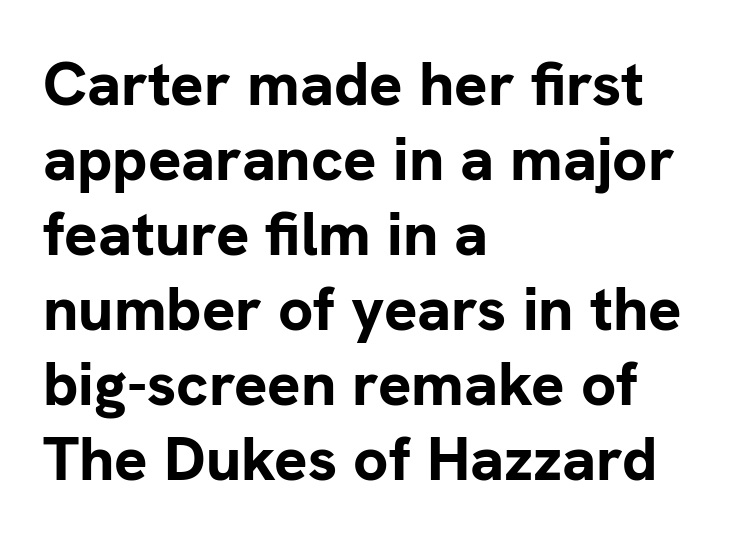
The image shows 62 px bold sans-serif type, upright; set left-aligned, line spacing 1.21x, normal letter spacing, not underlined; low stroke contrast and a medium x-height.
